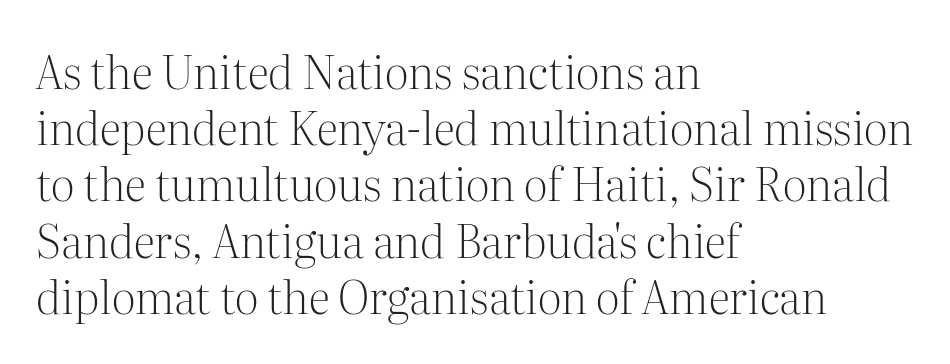
Q: Is the text bold? A: No.
Q: Is the text italic (slanted)? A: No, it is upright.
Q: Is the typeface a serif or a sans-serif typeface? A: Serif.
Q: Is the text underlined? A: No.
Q: How is the paragraph aligned? A: Left-aligned.
Q: Is the spacing between letters normal or unusually wide? A: Normal.
Q: Is the spacing between lines tight, normal or loose? A: Normal.
Q: Width (condensed, normal, or wide)? A: Normal.
Q: Stroke contrast? A: Medium.
Q: x-height? A: Medium.
Q: Monospaced? A: No.
